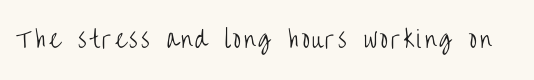
{"italic": "no", "bold": "no", "underline": "no", "glyph_px": 23}
